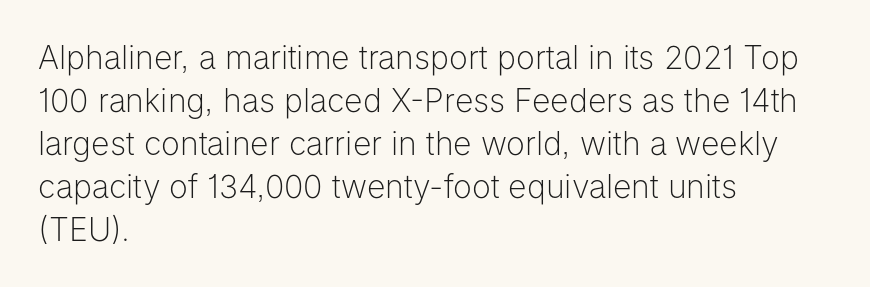
It's the straight-up-and-down kind of type. The rows are spaced the way most documents space them. The typesetter chose a ragged-right arrangement here. The space beneath each line is pristine and unruled. Words appear dense and cohesive because spacing is normal. Check where the strokes stop: nothing finishes them off — pure sans.
